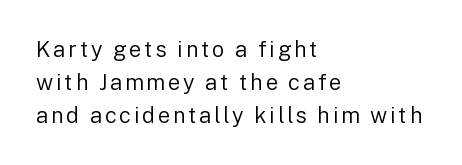
{"italic": "no", "bold": "no", "underline": "no", "align": "left", "line_spacing": "normal", "line_spacing_ratio": 1.51, "glyph_px": 22}
